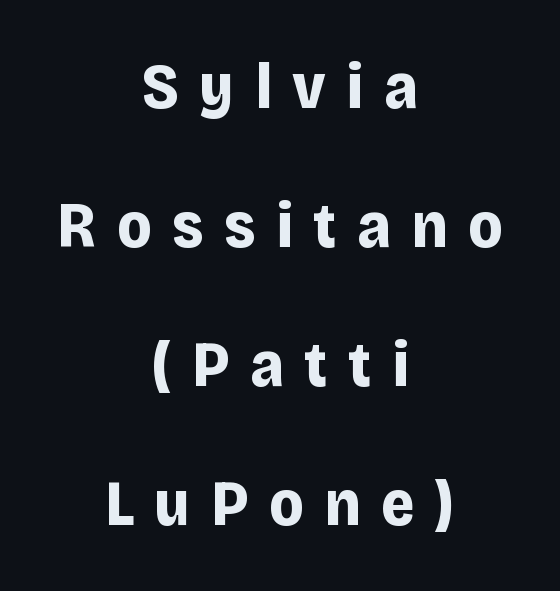
The image shows 64 px bold sans-serif type, upright; set centered, loose line spacing (2.17x), unusually wide letter spacing (+0.32 em), not underlined; low stroke contrast and a large x-height.
